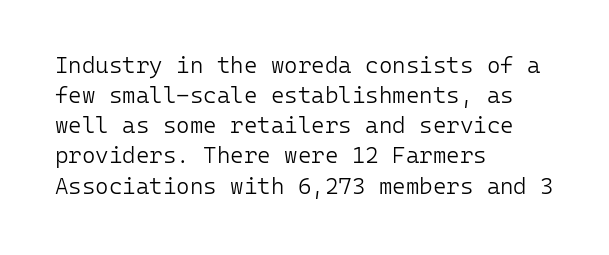
Q: Is the text bold? A: No.
Q: Is the text italic (slanted)? A: No, it is upright.
Q: Is the text underlined? A: No.
Q: How is the paragraph aligned? A: Left-aligned.
Q: Is the spacing between letters normal or unusually wide? A: Normal.
Q: Is the spacing between lines tight, normal or loose? A: Normal.
